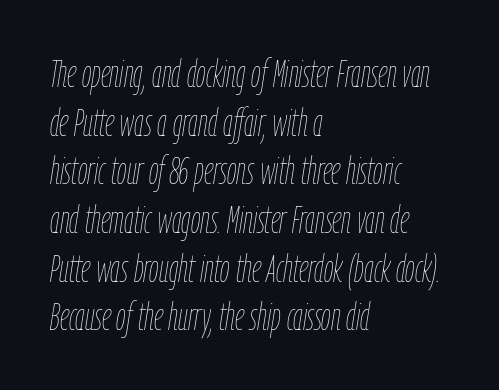
{"italic": "yes", "lean": "right", "slant_degrees": 9, "bold": "no", "weight": "thin", "width": "condensed", "stroke_contrast": "low", "x_height": "medium", "monospaced": "no", "underline": "no", "align": "left", "line_spacing": "normal", "line_spacing_ratio": 1.28, "letter_spacing": "normal", "letter_spacing_em": 0.0, "glyph_px": 38}
